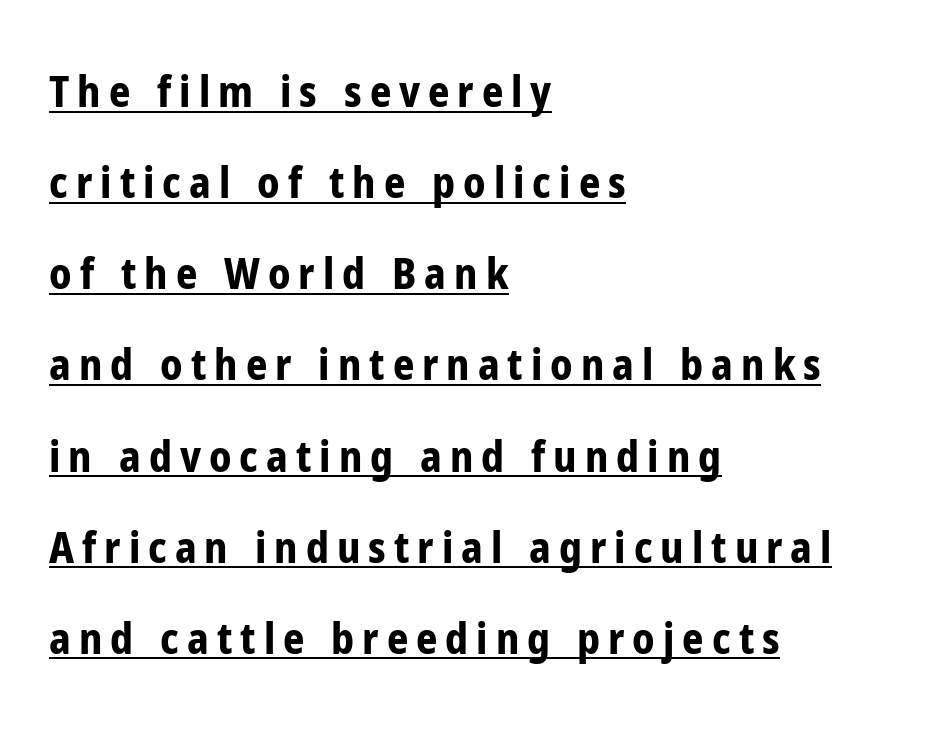
{"serif": "no", "italic": "no", "bold": "yes", "weight": "bold", "width": "condensed", "stroke_contrast": "low", "x_height": "medium", "monospaced": "no", "underline": "yes", "align": "left", "line_spacing": "loose", "line_spacing_ratio": 2.17, "glyph_px": 42}
